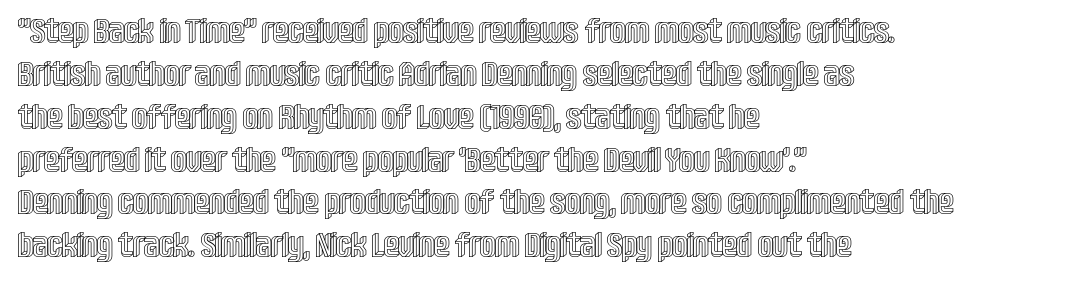
The face used here is proportionally spaced, like ordinary book or web type. Upright lettering throughout. Beneath every word, the page is bare. Inter-character spacing is left at the font's built-in metrics.
